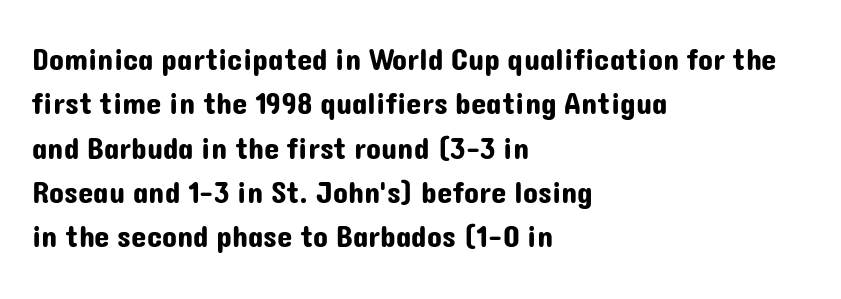
{"serif": "no", "italic": "no", "width": "normal", "stroke_contrast": "low", "x_height": "medium", "monospaced": "no", "underline": "no", "align": "left", "line_spacing": "normal", "line_spacing_ratio": 1.43, "letter_spacing": "normal", "letter_spacing_em": 0.0, "glyph_px": 31}
